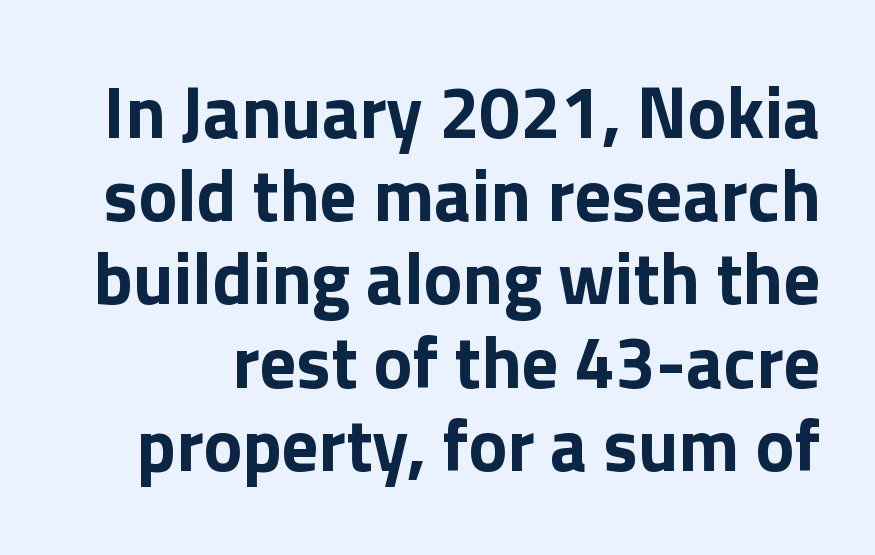
Q: Is the text bold? A: Yes.
Q: Is the text italic (slanted)? A: No, it is upright.
Q: Is the typeface a serif or a sans-serif typeface? A: Sans-serif.
Q: Is the text underlined? A: No.
Q: Is the spacing between letters normal or unusually wide? A: Normal.
Q: Is the spacing between lines tight, normal or loose? A: Tight.
Q: Width (condensed, normal, or wide)? A: Normal.
Q: Stroke contrast? A: Low.
Q: x-height? A: Medium.
Q: Monospaced? A: No.
